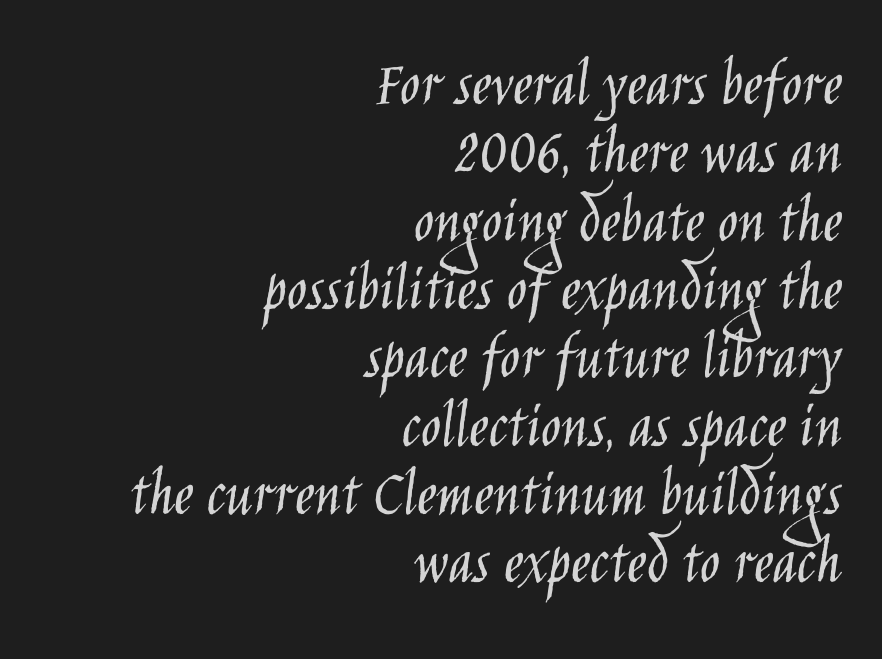
Rule under the text: the space is simply empty. In terms of letterform style, serifs are entirely absent. The passage shown is not bold in any degree.
